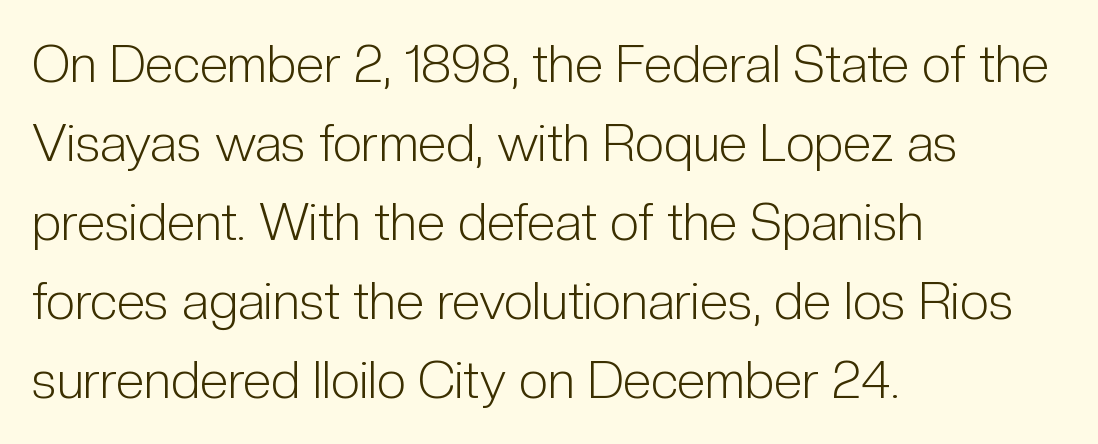
Character widths vary here, with narrow letters taking less room than wide ones. What's the leading like? Ordinary, nothing unusual. The letterforms sit shoulder to shoulder at normal distance. Counters stay open thanks to moderate or lighter strokes. These lines are composed in type without serifs. The words here are not underlined.
